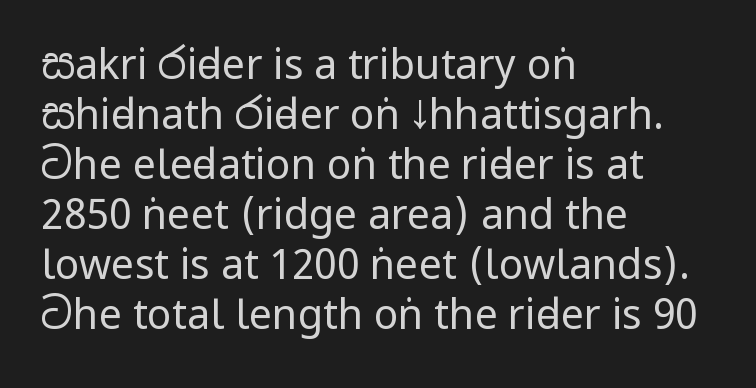
Rendered with straight, roman letterforms. Nothing unusual about the tracking: characters are spaced as the font intends. The setting favours the left margin, as ordinary paragraphs usually do. Is this a heavy cut? Hardly; it is regular or lighter.
